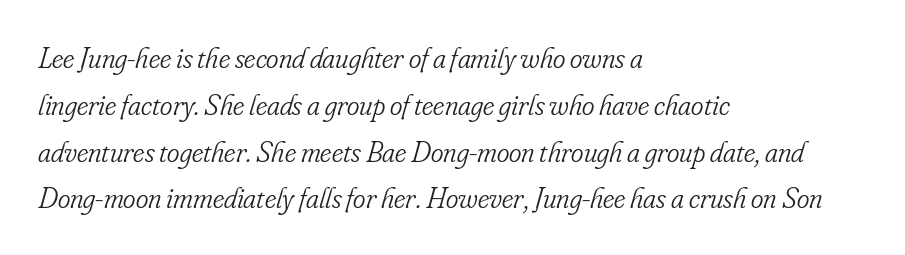
Ink coverage per letter is moderate at most. Caption: standard tracking, unaltered. Underline: absent. Notice how the stems are inclined rather than vertical — that's the hallmark of italics. How would I describe the line gaps? Plain and ordinary.
